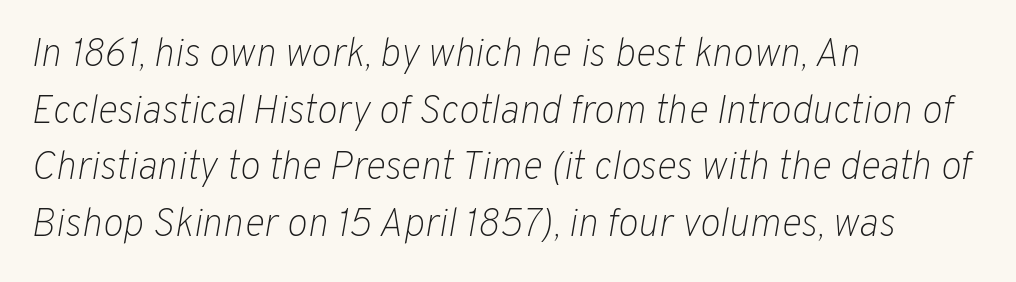
The image shows 39 px light type, italic (leaning right); set left-aligned, normal line spacing (1.45x), normal letter spacing, not underlined; low stroke contrast and a medium x-height.
